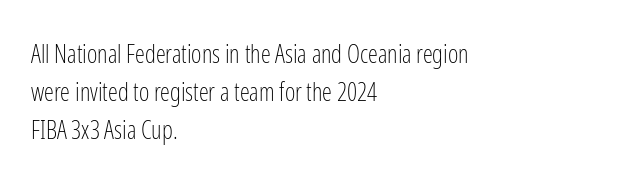
{"italic": "no", "bold": "no", "underline": "no", "align": "left", "line_spacing": "normal", "line_spacing_ratio": 1.52, "letter_spacing": "normal", "letter_spacing_em": 0.0, "glyph_px": 25}
